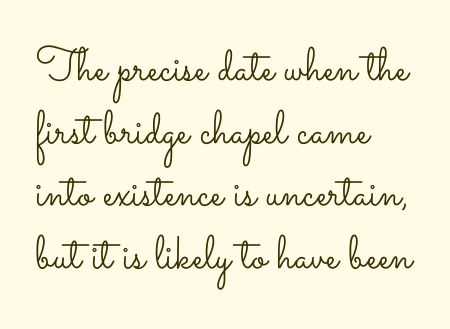
The image shows 47 px light, wide type; set left-aligned, normal line spacing (1.33x), normal letter spacing, not underlined; low stroke contrast and a small x-height.
